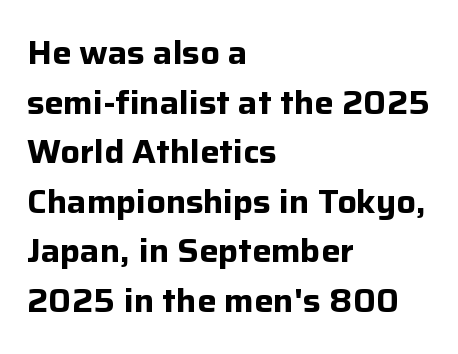
These lines keep a tight, regular rhythm from letter to letter. The block of text has a typical density, with ordinary space between rows. The ragged edge is on the right, which tells us the setting is flush left. Words float on clear page, feet unadorned. The strokes are fattened all the way to bold.
